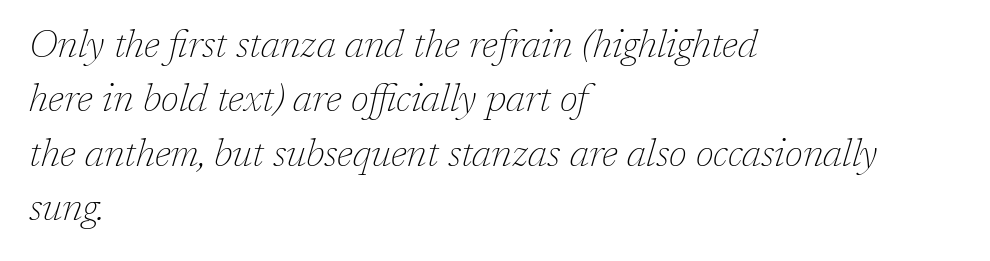
{"serif": "yes", "italic": "yes", "lean": "right", "slant_degrees": 17, "bold": "no", "weight": "thin", "width": "normal", "stroke_contrast": "low", "x_height": "medium", "monospaced": "no", "underline": "no", "align": "left", "line_spacing": "normal", "line_spacing_ratio": 1.43, "letter_spacing": "normal", "letter_spacing_em": 0.0, "glyph_px": 38}
